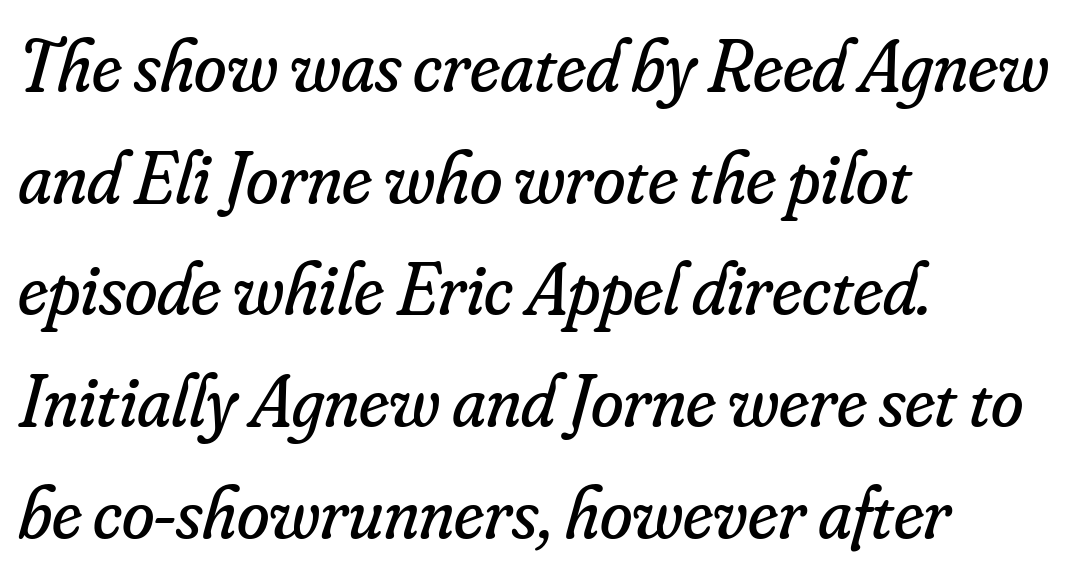
Every character sits at an angle, as italics do. Glance below the letters and you will spot only blank space. Yep, those are serifs on the letters. All the whitespace from short lines collects on the right. Character widths vary here, with narrow letters taking less room than wide ones. Vertically, the passage feels balanced, rows spaced as you'd expect.
